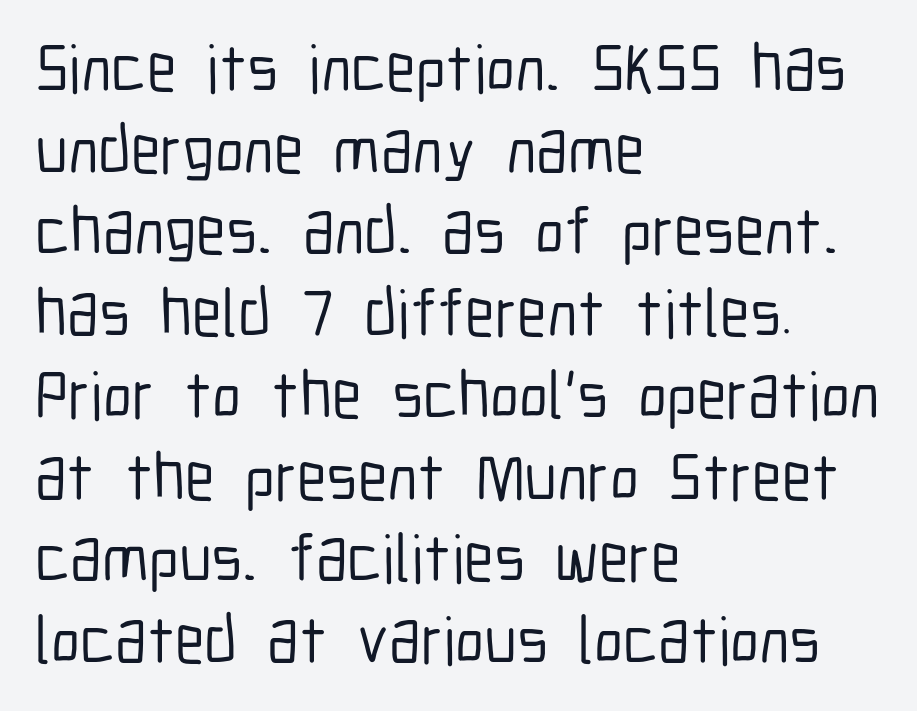
The face used here is rendered with its standard letterfit. Each letter's strokes conclude bluntly, with no projecting serifs. This sample is left-justified, so line endings fall wherever the words run out. Unlike italic type, these characters show no tilt at all. The specimen omits any rule beneath the text block's lines.
